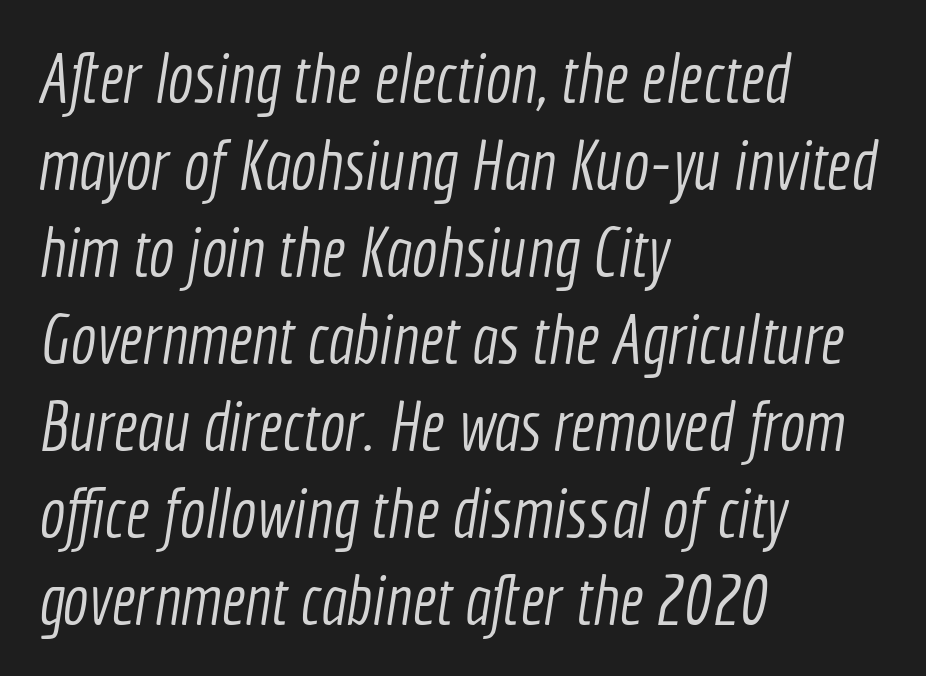
{"serif": "no", "bold": "no", "weight": "light", "width": "condensed", "x_height": "medium", "monospaced": "no", "underline": "no", "align": "left", "line_spacing": "normal", "line_spacing_ratio": 1.26, "letter_spacing": "normal", "letter_spacing_em": 0.0, "glyph_px": 69}
